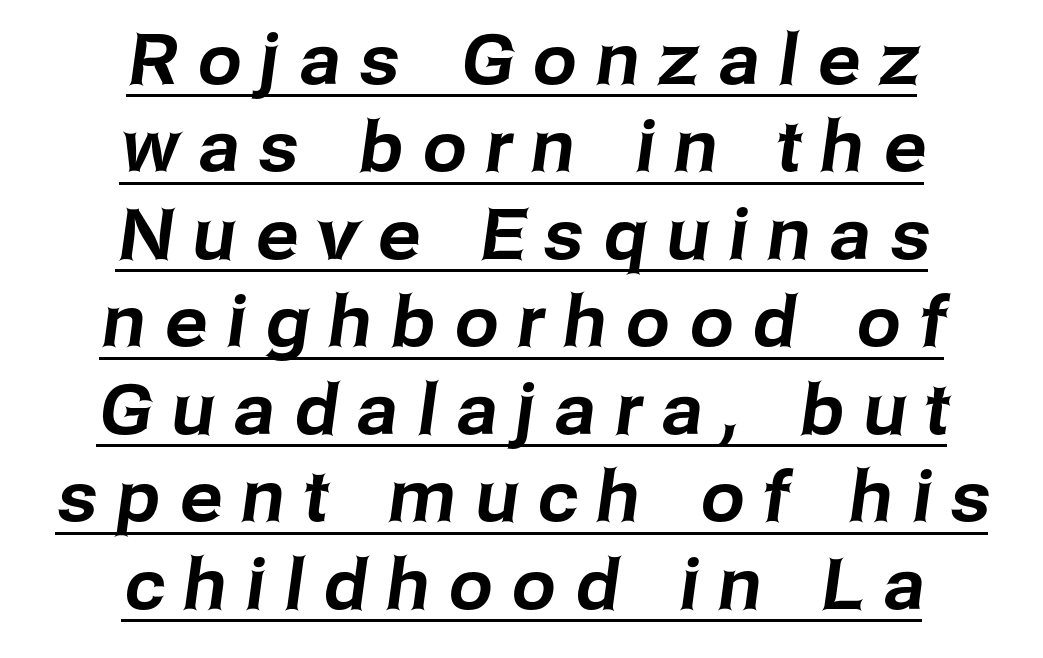
{"serif": "no", "width": "normal", "stroke_contrast": "low", "x_height": "medium", "monospaced": "no", "underline": "yes", "align": "center", "line_spacing": "normal", "line_spacing_ratio": 1.25, "letter_spacing": "wide", "letter_spacing_em": 0.28, "glyph_px": 70}
